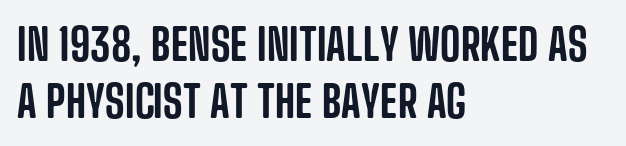
The image shows 44 px condensed sans-serif type, upright; set left-aligned, normal line spacing (1.3x), normal letter spacing, not underlined; low stroke contrast and a large x-height.
